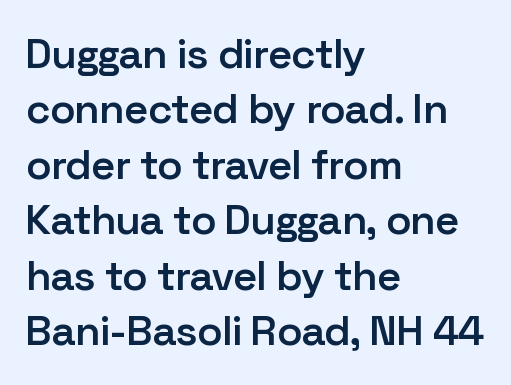
The image shows 42 px semibold sans-serif type, upright; set left-aligned, normal line spacing (1.32x), normal letter spacing, not underlined; low stroke contrast and a medium x-height.
